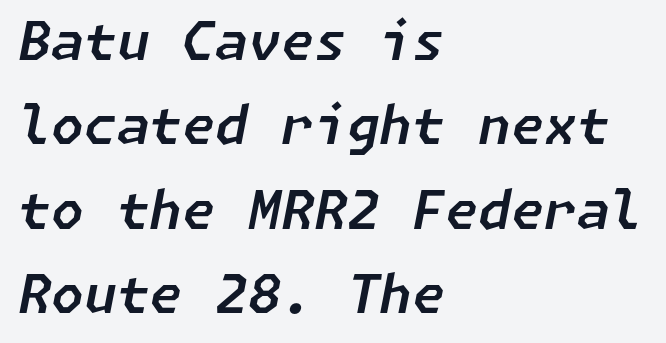
The image shows 53 px text type, italic (leaning right); set left-aligned, normal line spacing (1.59x), normal letter spacing, not underlined; low stroke contrast and a medium x-height.
